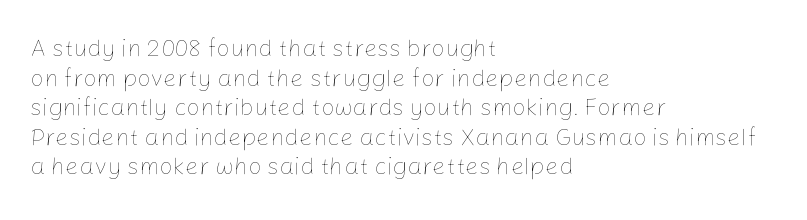
Words appear dense and cohesive because spacing is normal. Stem width sits at or under what a default text font uses. Honestly, there is no underline to notice here at all. The lettering stays uniformly vertical, giving the passage a roman look.
